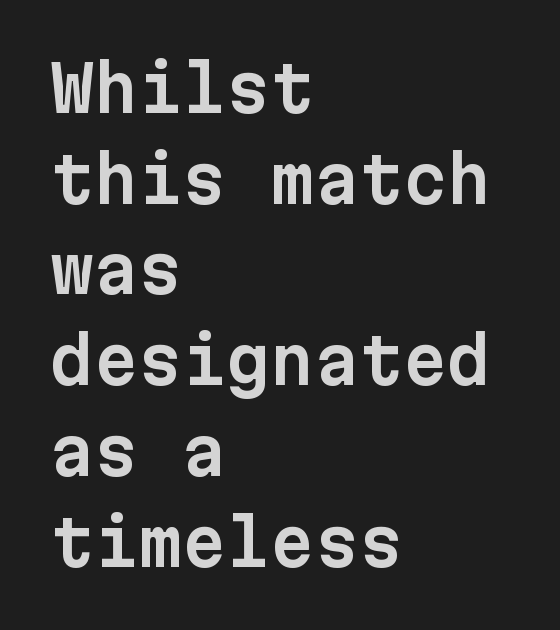
Q: Is the text italic (slanted)? A: No, it is upright.
Q: Is the typeface a serif or a sans-serif typeface? A: Sans-serif.
Q: Is the text underlined? A: No.
Q: How is the paragraph aligned? A: Left-aligned.
Q: Is the spacing between letters normal or unusually wide? A: Normal.
Q: Is the spacing between lines tight, normal or loose? A: Normal.
Q: Width (condensed, normal, or wide)? A: Normal.
Q: Stroke contrast? A: Low.
Q: x-height? A: Medium.
Q: Monospaced? A: Yes.
